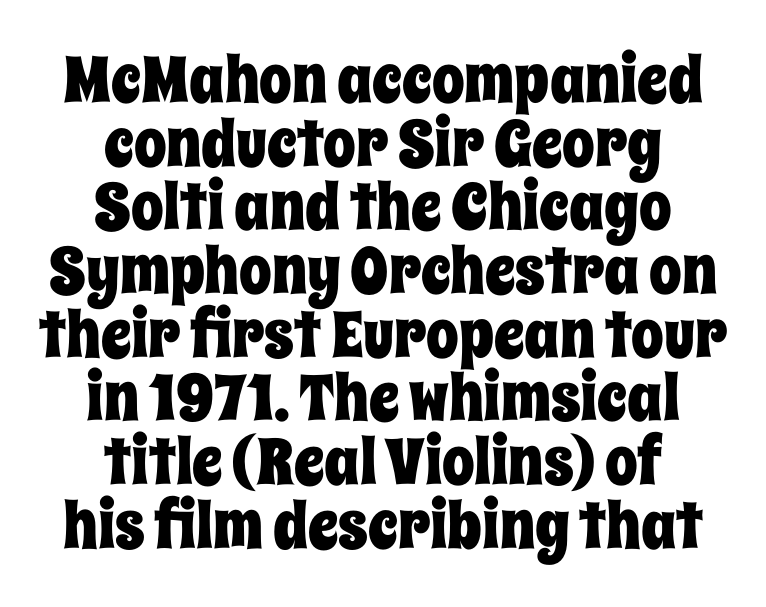
The image shows 65 px condensed type, upright; set centered, tight line spacing (0.98x), normal letter spacing, not underlined; low stroke contrast and a large x-height.
